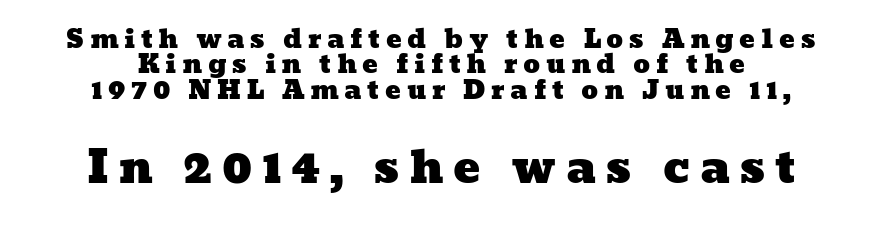
The image shows 45 px wide type; set centered, tight line spacing (0.98x), unusually wide letter spacing (+0.21 em), not underlined; the second (bottom) block is 1.73x larger; low stroke contrast and a medium x-height.
